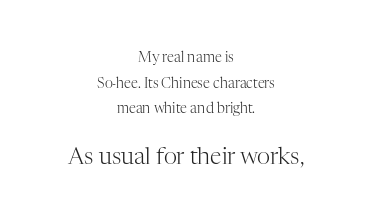
Q: Is the text bold? A: No.
Q: Is the text italic (slanted)? A: No, it is upright.
Q: Is the text underlined? A: No.
Q: How is the paragraph aligned? A: Centered.
Q: Is the spacing between letters normal or unusually wide? A: Normal.
Q: Which block of text is set in a larger size, the first (top) or the second (bottom)? A: The second (bottom) one.
